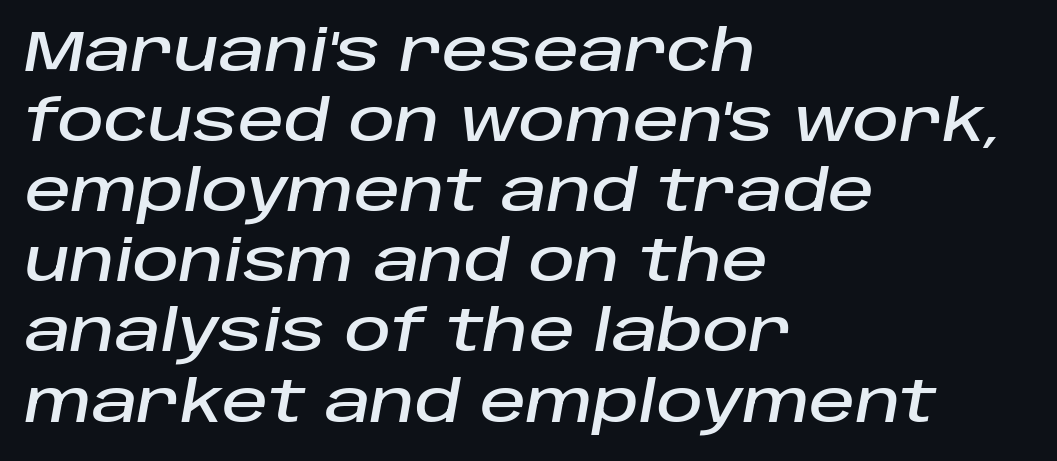
The image shows 57 px text type, italic (leaning right); set left-aligned, line spacing 1.23x, normal letter spacing, not underlined; low stroke contrast and a large x-height.
